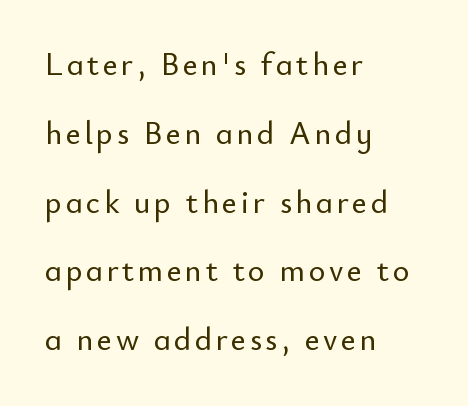
Q: Is the text italic (slanted)? A: No, it is upright.
Q: Is the typeface a serif or a sans-serif typeface? A: Sans-serif.
Q: Is the text underlined? A: No.
Q: How is the paragraph aligned? A: Left-aligned.
Q: Is the spacing between lines tight, normal or loose? A: Loose.
Q: Width (condensed, normal, or wide)? A: Normal.
Q: Stroke contrast? A: Low.
Q: x-height? A: Small.
Q: Monospaced? A: No.
